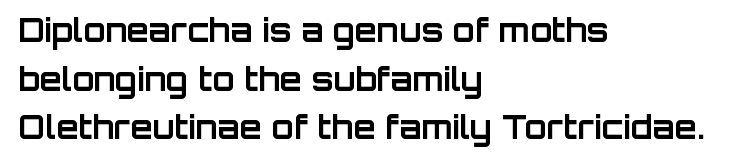
Q: Is the text bold? A: Yes.
Q: Is the text italic (slanted)? A: No, it is upright.
Q: Is the typeface a serif or a sans-serif typeface? A: Sans-serif.
Q: Is the text underlined? A: No.
Q: How is the paragraph aligned? A: Left-aligned.
Q: Is the spacing between letters normal or unusually wide? A: Normal.
Q: Is the spacing between lines tight, normal or loose? A: Normal.
Q: Width (condensed, normal, or wide)? A: Normal.
Q: Stroke contrast? A: Low.
Q: x-height? A: Large.
Q: Monospaced? A: No.
